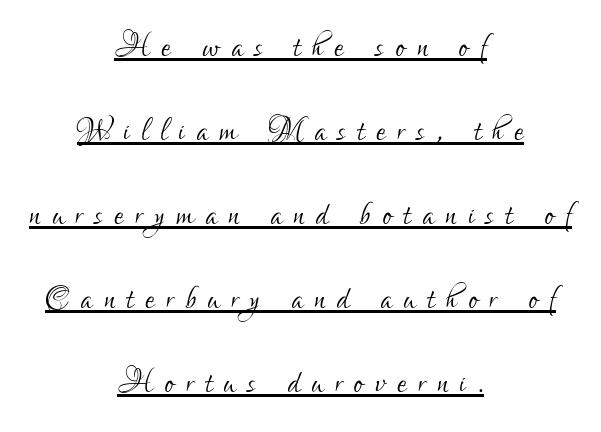
The image shows 42 px light, condensed sans-serif type; set centered, loose line spacing (2.0x), unusually wide letter spacing (+0.28 em), underlined; low stroke contrast and a small x-height.
